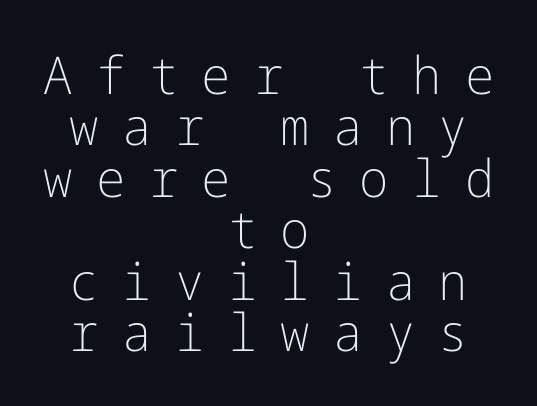
{"serif": "no", "italic": "no", "bold": "no", "weight": "light", "width": "normal", "stroke_contrast": "low", "x_height": "medium", "underline": "no", "align": "center", "line_spacing": "tight", "line_spacing_ratio": 0.99, "letter_spacing": "wide", "letter_spacing_em": 0.45, "glyph_px": 52}
